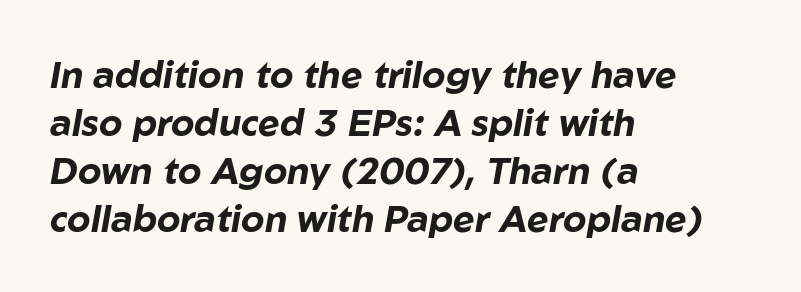
The image shows 37 px bold type, italic (leaning right); set left-aligned, normal line spacing (1.3x), normal letter spacing, not underlined; low stroke contrast and a medium x-height.
